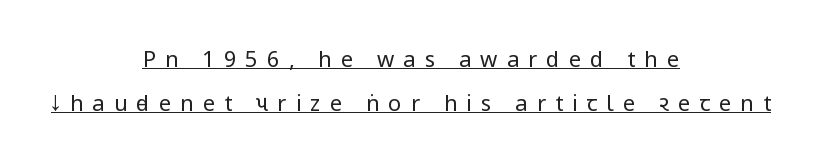
Notice the wide empty band between every row — that's loose leading. Counters stay open thanks to moderate or lighter strokes. The face used here is rendered with a markedly widened letterfit. Rendered with straight, roman letterforms. Each line is balanced around a shared central axis.
